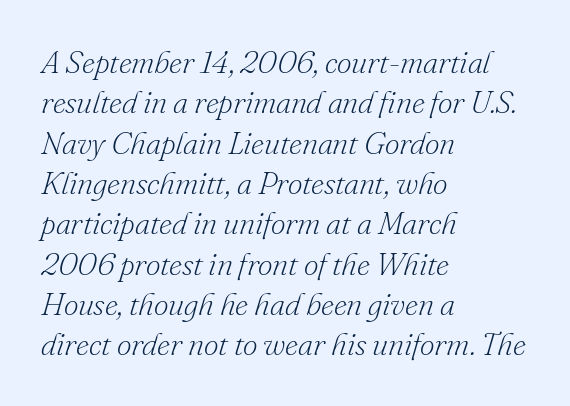
Letterform terminals end in serifs throughout the passage. Compared with a typical body face, this is equally light or lighter still. Standard letterfit; no display-style spreading of the glyphs. A typesetter would call this leading conventional body-copy spacing. Proportional: the letters do not fall into vertical columns. Type without underlining.
